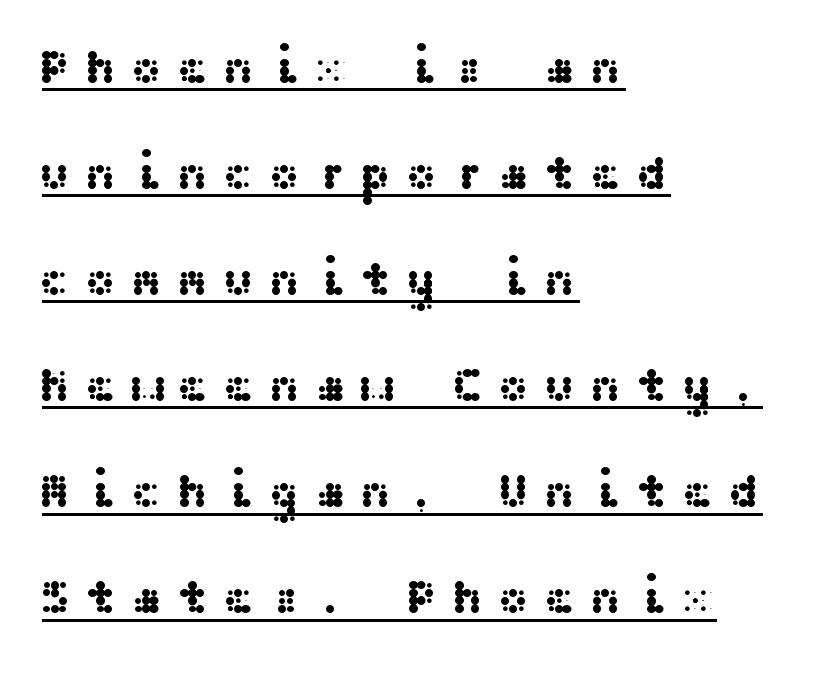
The image shows 48 px wide sans-serif type, upright; set left-aligned, loose line spacing (2.21x), unusually wide letter spacing (+0.29 em), underlined; medium stroke contrast and a medium x-height.
